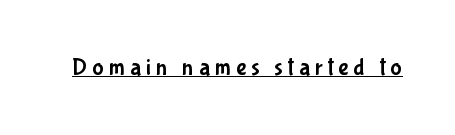
The image shows 24 px text type, upright; set unusually wide letter spacing (+0.21 em), underlined.
